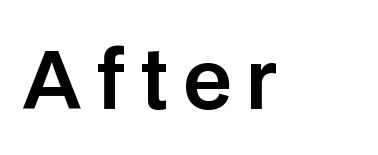
The image shows 79 px sans-serif type, upright; set not underlined; low stroke contrast and a large x-height.
